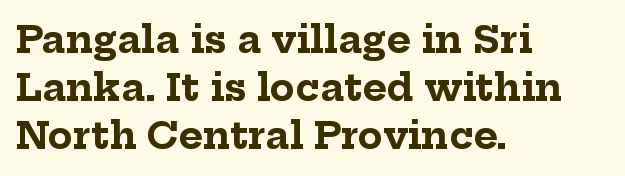
{"serif": "yes", "italic": "no", "bold": "yes", "weight": "bold", "width": "normal", "stroke_contrast": "low", "x_height": "medium", "monospaced": "no", "underline": "no", "align": "left", "line_spacing": "normal", "line_spacing_ratio": 1.3, "letter_spacing": "normal", "letter_spacing_em": 0.0, "glyph_px": 37}
